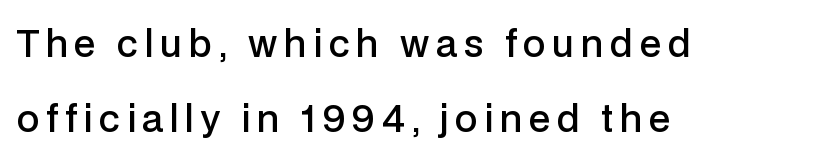
{"serif": "no", "italic": "no", "bold": "semi", "weight": "semibold", "width": "normal", "stroke_contrast": "low", "x_height": "medium", "monospaced": "no", "underline": "no", "align": "left", "line_spacing": "loose", "line_spacing_ratio": 2.07, "glyph_px": 36}
